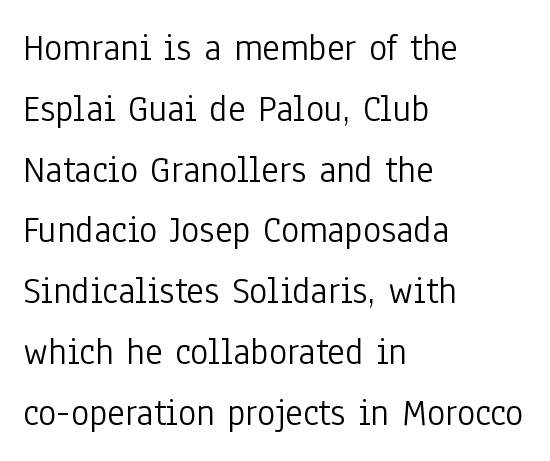
This sample is left-justified, so line endings fall wherever the words run out. The letters stand straight up with perfectly vertical stems. This reads as an unemphasized weight, regular at the heaviest. Bare-footed words on every line. The letters carry no serifs — their stems end cleanly without finishing strokes.
